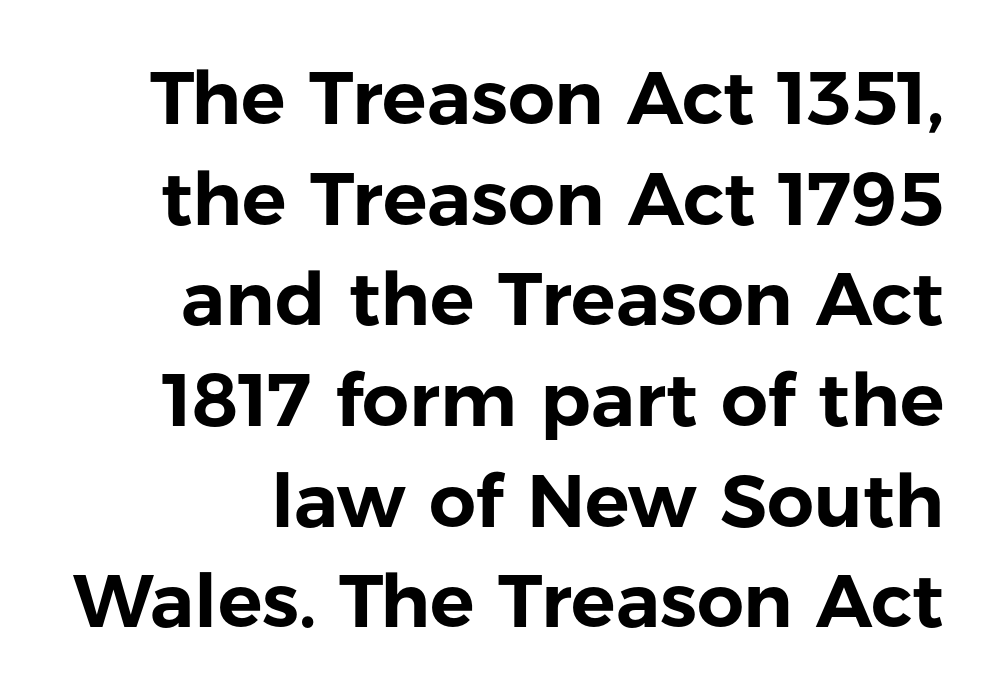
Q: Is the text italic (slanted)? A: No, it is upright.
Q: Is the typeface a serif or a sans-serif typeface? A: Sans-serif.
Q: Is the text underlined? A: No.
Q: Is the spacing between letters normal or unusually wide? A: Normal.
Q: Is the spacing between lines tight, normal or loose? A: Normal.
Q: Width (condensed, normal, or wide)? A: Normal.
Q: Stroke contrast? A: Low.
Q: x-height? A: Medium.
Q: Monospaced? A: No.
